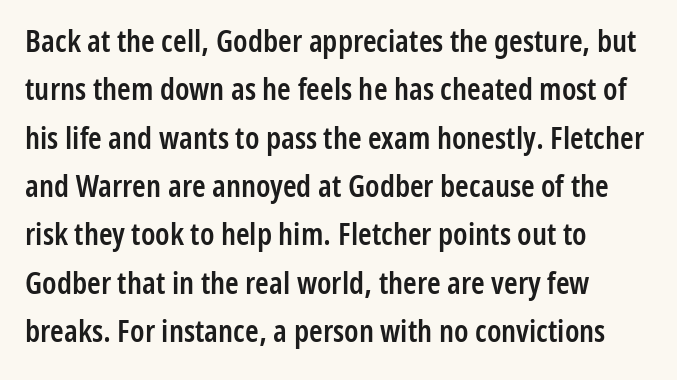
A typesetter would call this zero additional tracking. Short and long lines alike share a common starting point at left. The lettering holds an erect, upright posture throughout. Looks like regular typesetting: each glyph gets only the width it needs. You can tell from the bare stems that sans-serif type was used. Rows of type keep a routine distance in the vertical direction.
